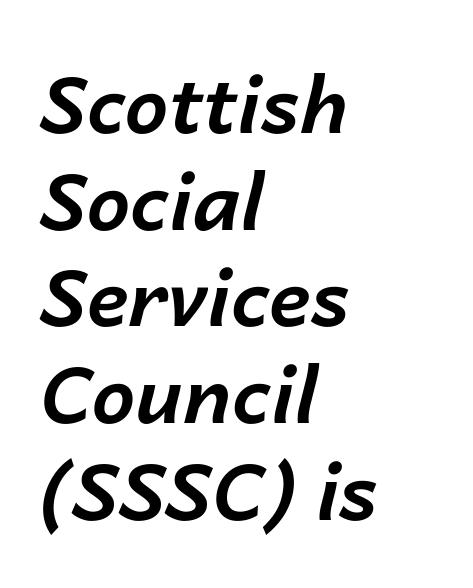
The image shows 78 px bold type, italic (leaning right); set left-aligned, line spacing 1.24x, normal letter spacing, not underlined; low stroke contrast and a medium x-height.
